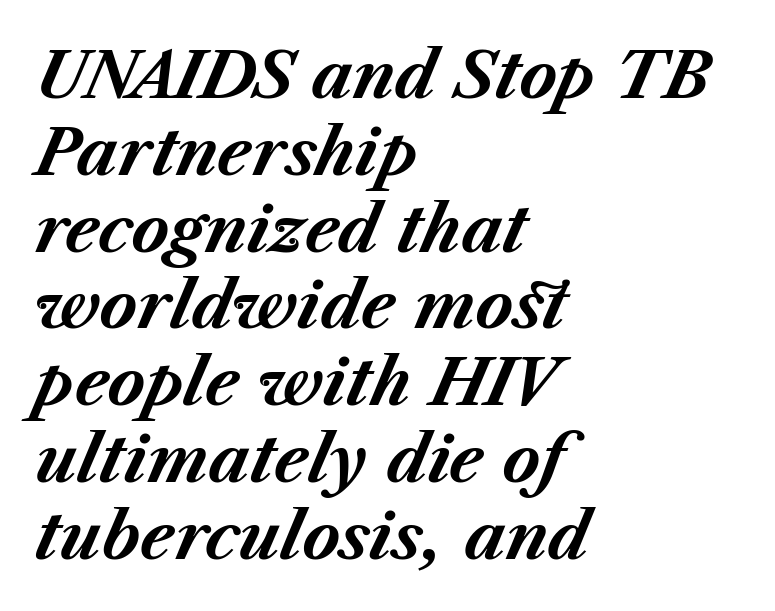
{"italic": "yes", "lean": "right", "slant_degrees": 23, "bold": "yes", "weight": "bold", "width": "normal", "stroke_contrast": "medium", "x_height": "medium", "monospaced": "no", "underline": "no", "align": "left", "line_spacing_ratio": 1.2, "letter_spacing": "normal", "letter_spacing_em": 0.0, "glyph_px": 64}
